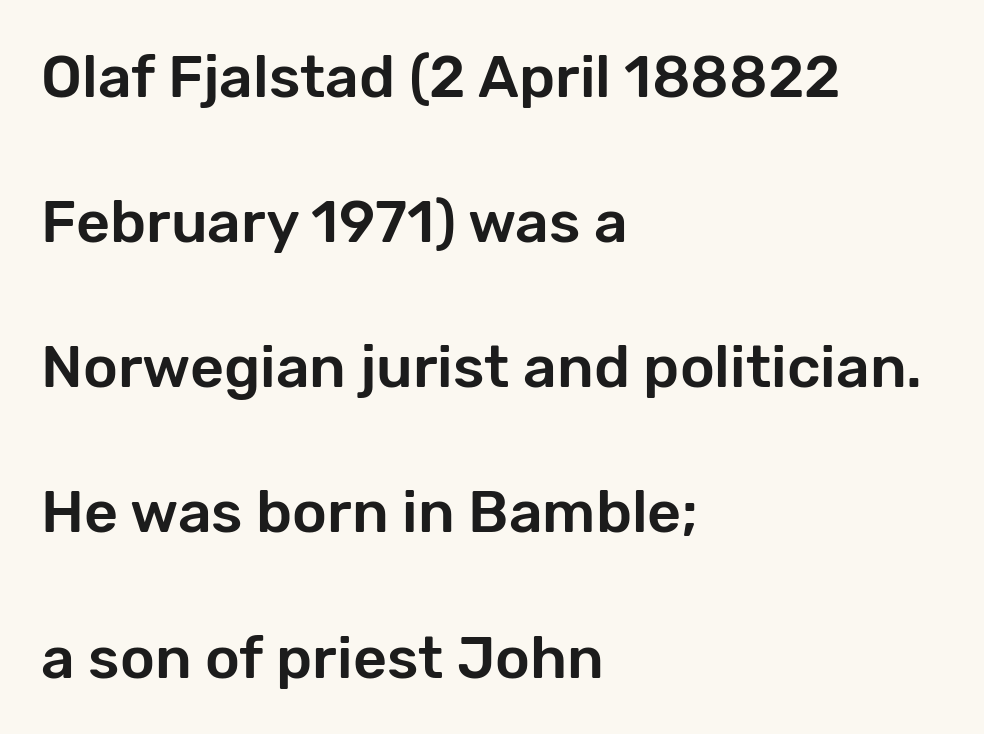
Q: Is the text italic (slanted)? A: No, it is upright.
Q: Is the typeface a serif or a sans-serif typeface? A: Sans-serif.
Q: Is the text underlined? A: No.
Q: How is the paragraph aligned? A: Left-aligned.
Q: Is the spacing between letters normal or unusually wide? A: Normal.
Q: Is the spacing between lines tight, normal or loose? A: Loose.
Q: Width (condensed, normal, or wide)? A: Normal.
Q: Stroke contrast? A: Low.
Q: x-height? A: Medium.
Q: Monospaced? A: No.
